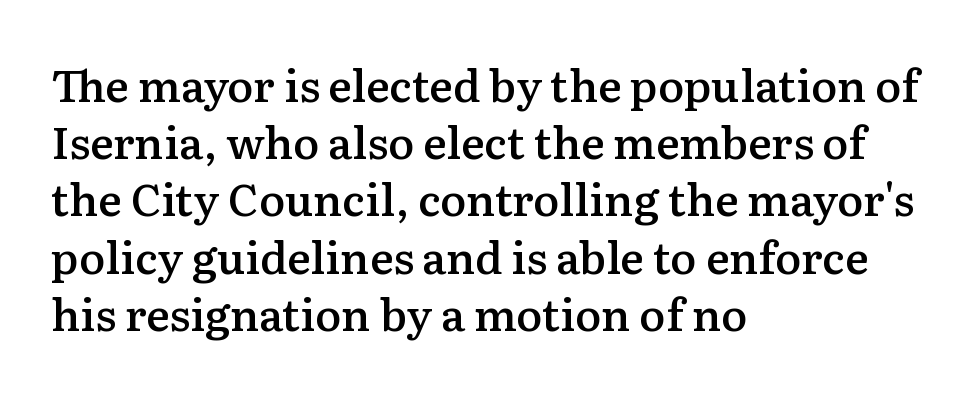
The image shows 44 px semibold serif type, upright; set left-aligned, normal line spacing (1.3x), normal letter spacing, not underlined; medium stroke contrast and a medium x-height.
